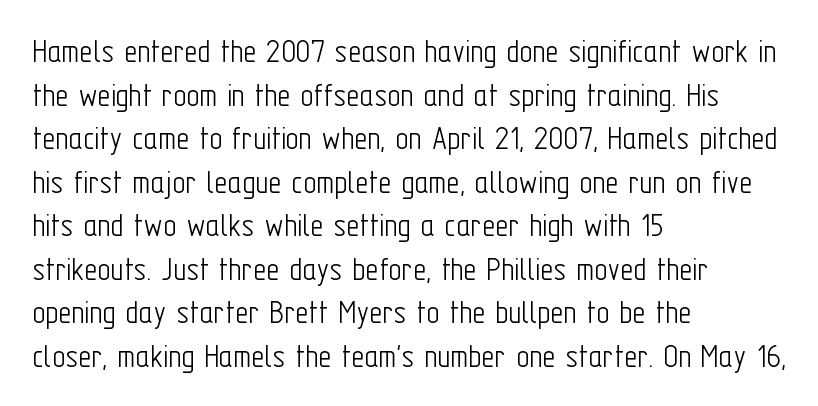
The image shows 36 px light, condensed sans-serif type, upright; set left-aligned, line spacing 1.21x, normal letter spacing, not underlined; low stroke contrast and a medium x-height.
